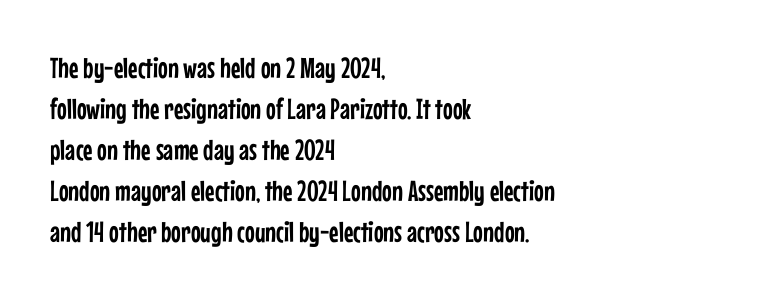
The face used here is proportionally spaced, like ordinary book or web type. The passage shown is not underscored anywhere. Nobody touched the tracking dial on this one. Examine the stroke ends and you'll find no serifs. These lines sit exactly where default settings would place them.
